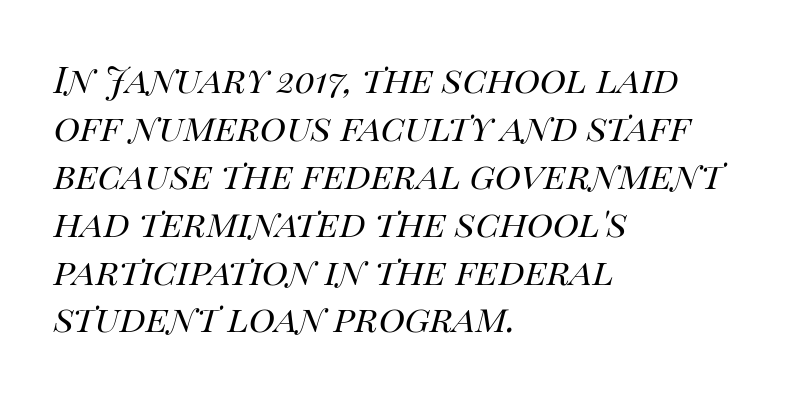
The image shows 36 px regular-weight type, italic (leaning right); set left-aligned, normal line spacing (1.33x), normal letter spacing, not underlined; high stroke contrast and a large x-height.
